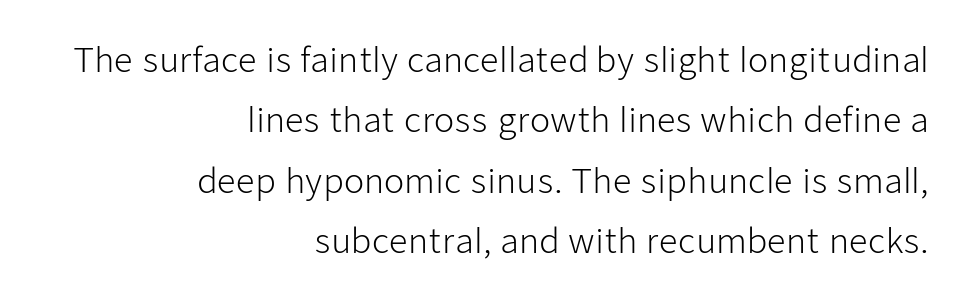
{"serif": "no", "italic": "no", "bold": "no", "weight": "light", "width": "normal", "stroke_contrast": "low", "x_height": "medium", "monospaced": "no", "underline": "no", "align": "right", "line_spacing_ratio": 1.83, "letter_spacing": "normal", "letter_spacing_em": 0.0, "glyph_px": 33}
